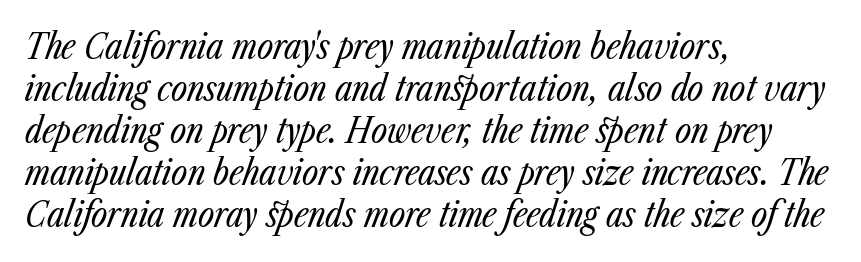
Q: Is the text bold? A: No.
Q: Is the text italic (slanted)? A: Yes, it leans right by about 23 degrees.
Q: Is the text underlined? A: No.
Q: How is the paragraph aligned? A: Left-aligned.
Q: Is the spacing between letters normal or unusually wide? A: Normal.
Q: Width (condensed, normal, or wide)? A: Condensed.
Q: Stroke contrast? A: Low.
Q: x-height? A: Medium.
Q: Monospaced? A: No.
